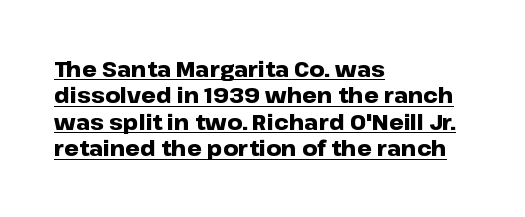
Q: Is the text bold? A: Yes.
Q: Is the text italic (slanted)? A: No, it is upright.
Q: Is the text underlined? A: Yes.
Q: How is the paragraph aligned? A: Left-aligned.
Q: Is the spacing between letters normal or unusually wide? A: Normal.
Q: Is the spacing between lines tight, normal or loose? A: Normal.
